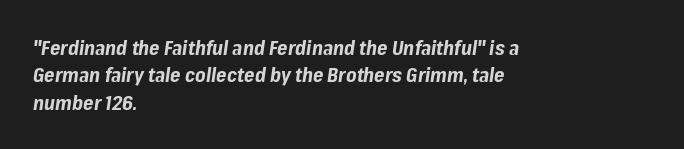
{"italic": "yes", "lean": "right", "slant_degrees": 8, "bold": "yes", "underline": "no", "align": "left", "line_spacing": "normal", "line_spacing_ratio": 1.37, "letter_spacing": "normal", "letter_spacing_em": 0.0, "glyph_px": 20}
